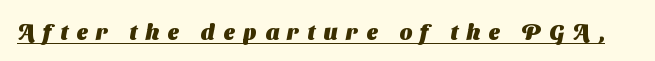
{"bold": "yes", "underline": "yes", "letter_spacing": "wide", "letter_spacing_em": 0.4, "glyph_px": 22}
